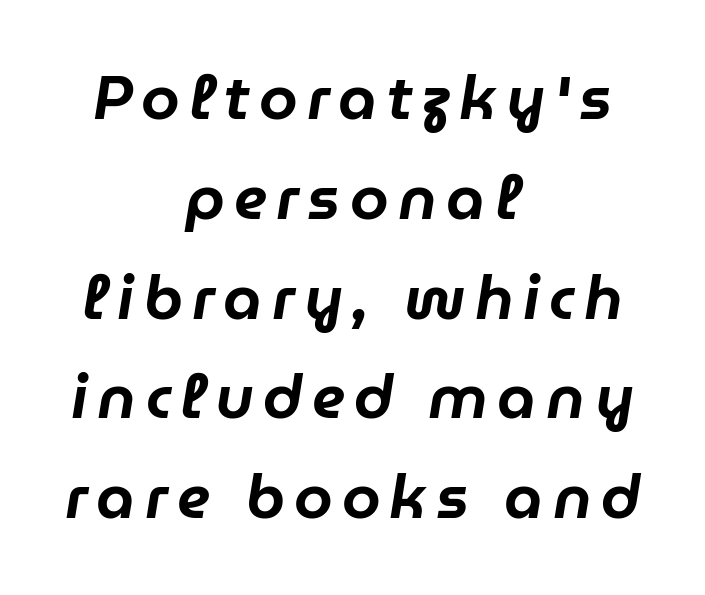
{"italic": "yes", "lean": "right", "slant_degrees": 9, "width": "normal", "stroke_contrast": "low", "x_height": "medium", "monospaced": "no", "underline": "no", "align": "center", "line_spacing": "normal", "line_spacing_ratio": 1.61, "glyph_px": 62}
